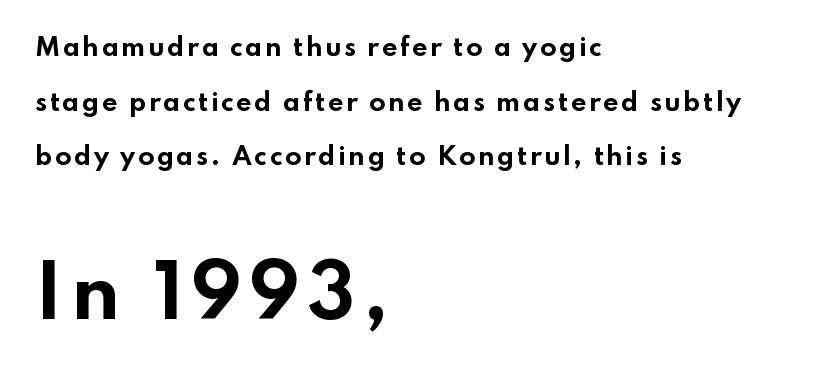
{"serif": "no", "italic": "no", "bold": "yes", "weight": "bold", "width": "wide", "stroke_contrast": "low", "x_height": "small", "monospaced": "no", "underline": "no", "align": "left", "line_spacing": "loose", "line_spacing_ratio": 2.28, "larger_block": "second", "size_ratio": 3.0, "glyph_px": 72}
